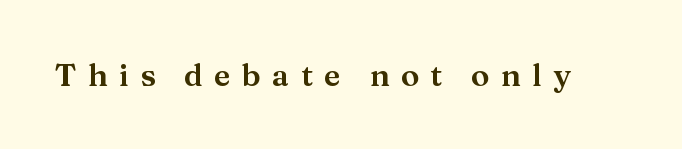
The image shows 31 px serif type, upright; set unusually wide letter spacing (+0.36 em), not underlined; medium stroke contrast and a medium x-height.
